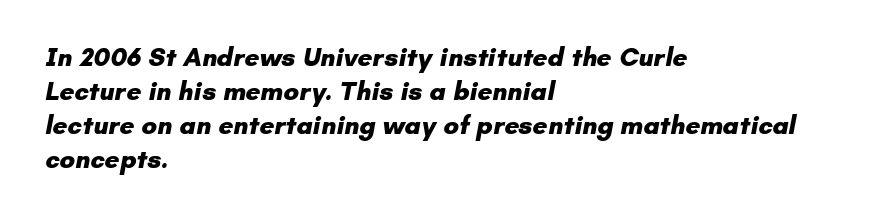
{"bold": "yes", "underline": "no", "align": "left", "line_spacing": "normal", "line_spacing_ratio": 1.31, "letter_spacing": "normal", "letter_spacing_em": 0.0, "glyph_px": 26}
